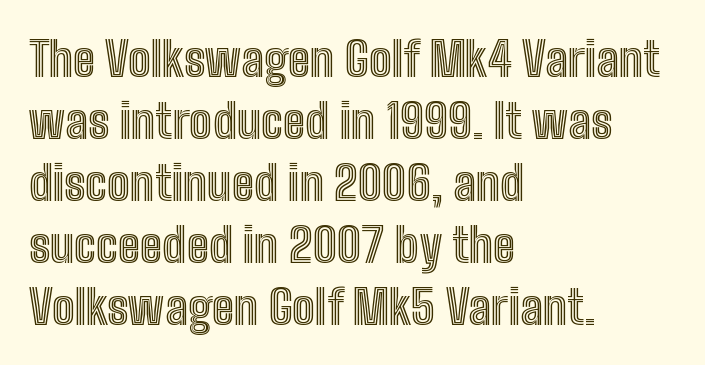
Q: Is the text italic (slanted)? A: No, it is upright.
Q: Is the text underlined? A: No.
Q: How is the paragraph aligned? A: Left-aligned.
Q: Is the spacing between letters normal or unusually wide? A: Normal.
Q: Is the spacing between lines tight, normal or loose? A: Normal.
Q: Width (condensed, normal, or wide)? A: Condensed.
Q: x-height? A: Medium.
Q: Monospaced? A: No.
